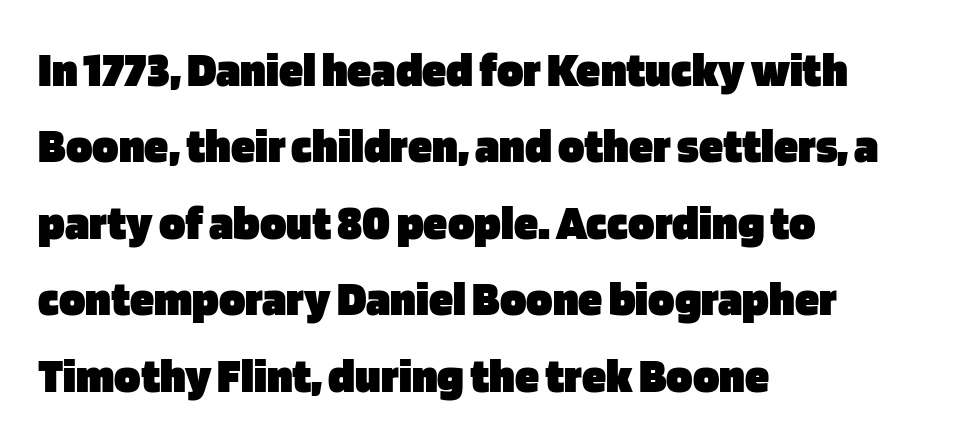
{"serif": "no", "italic": "no", "bold": "yes", "weight": "heavy", "width": "normal", "stroke_contrast": "low", "x_height": "large", "monospaced": "no", "underline": "no", "align": "left", "line_spacing": "normal", "line_spacing_ratio": 1.56, "letter_spacing": "normal", "letter_spacing_em": 0.0, "glyph_px": 49}
